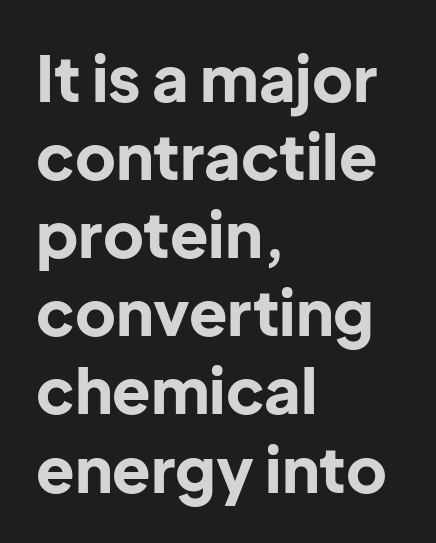
Q: Is the text bold? A: Yes.
Q: Is the text italic (slanted)? A: No, it is upright.
Q: Is the typeface a serif or a sans-serif typeface? A: Sans-serif.
Q: Is the text underlined? A: No.
Q: How is the paragraph aligned? A: Left-aligned.
Q: Is the spacing between letters normal or unusually wide? A: Normal.
Q: Width (condensed, normal, or wide)? A: Normal.
Q: Stroke contrast? A: Low.
Q: x-height? A: Medium.
Q: Monospaced? A: No.
